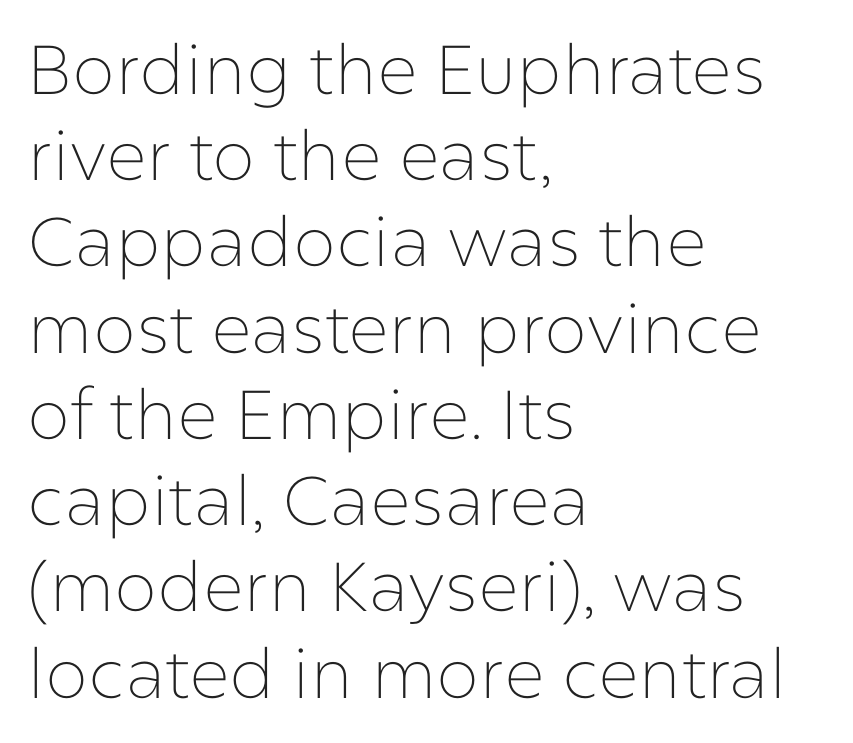
{"serif": "no", "italic": "no", "bold": "no", "weight": "thin", "width": "normal", "stroke_contrast": "low", "x_height": "medium", "monospaced": "no", "underline": "no", "align": "left", "line_spacing": "normal", "line_spacing_ratio": 1.25, "letter_spacing": "normal", "letter_spacing_em": 0.0, "glyph_px": 69}
